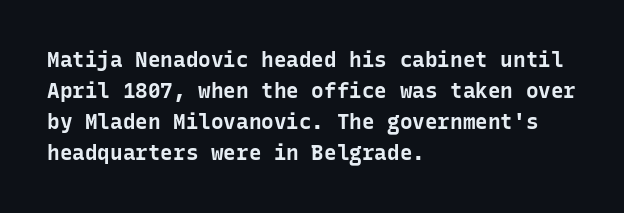
{"italic": "no", "bold": "yes", "underline": "no", "align": "left", "line_spacing": "normal", "line_spacing_ratio": 1.47, "letter_spacing": "normal", "letter_spacing_em": 0.0, "glyph_px": 21}
